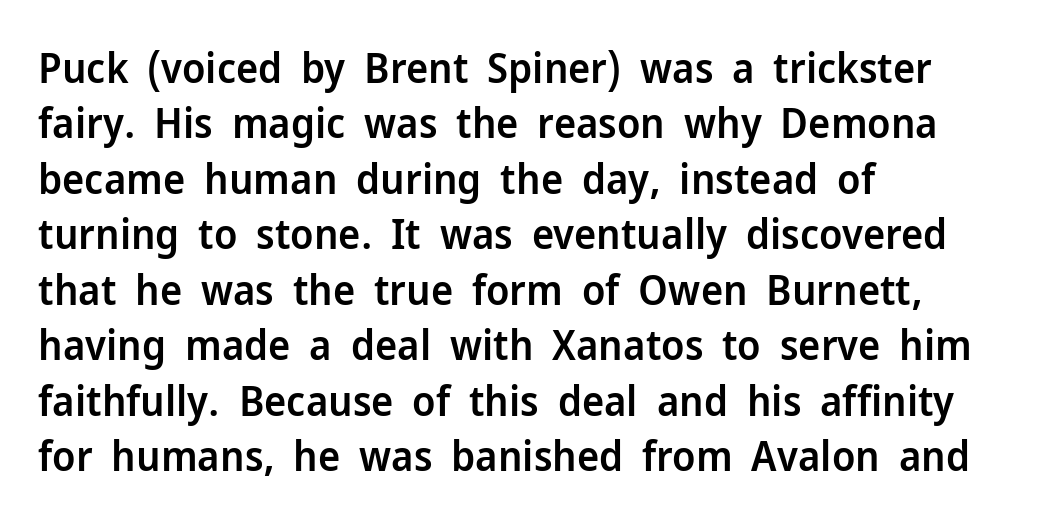
Q: Is the text bold? A: Semi-bold.
Q: Is the text italic (slanted)? A: No, it is upright.
Q: Is the typeface a serif or a sans-serif typeface? A: Sans-serif.
Q: Is the text underlined? A: No.
Q: How is the paragraph aligned? A: Left-aligned.
Q: Is the spacing between letters normal or unusually wide? A: Normal.
Q: Is the spacing between lines tight, normal or loose? A: Normal.
Q: Width (condensed, normal, or wide)? A: Normal.
Q: Stroke contrast? A: Low.
Q: x-height? A: Medium.
Q: Monospaced? A: No.
